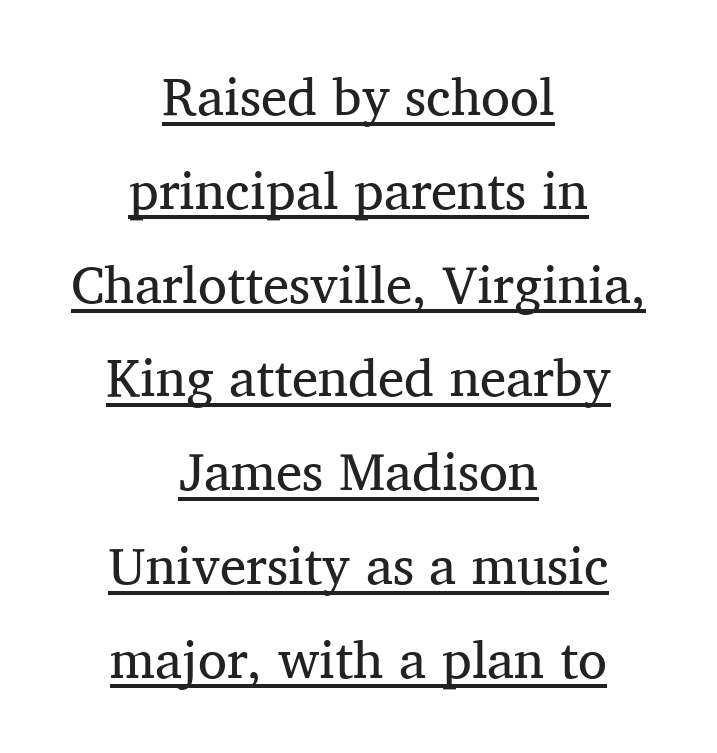
The image shows 53 px regular-weight serif type, upright; set centered, line spacing 1.77x, normal letter spacing, underlined; medium stroke contrast and a medium x-height.
